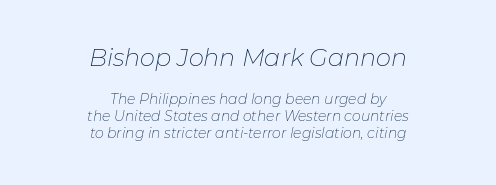
Q: Is the text bold? A: No.
Q: Is the text italic (slanted)? A: Yes, it leans right by about 11 degrees.
Q: Is the text underlined? A: No.
Q: How is the paragraph aligned? A: Centered.
Q: Is the spacing between letters normal or unusually wide? A: Normal.
Q: Which block of text is set in a larger size, the first (top) or the second (bottom)? A: The first (top) one.
